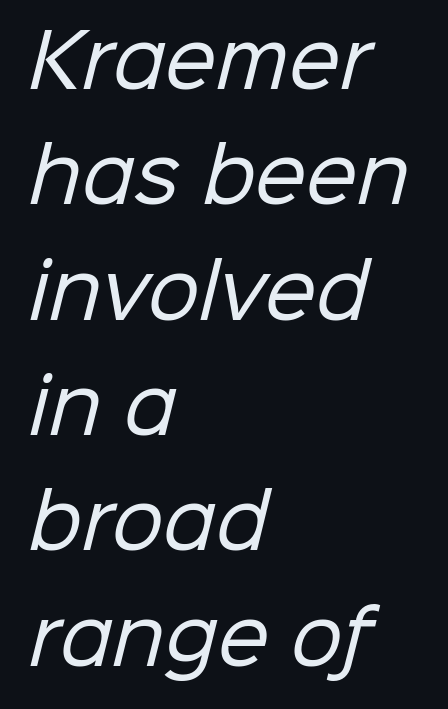
Nobody drew a line under any word here. Each line starts at the same left margin while the right side varies. Is the stroke heavy? The answer is a plain regular-or-lighter. Is the letter spacing exaggerated? No — it looks like the ordinary default.
